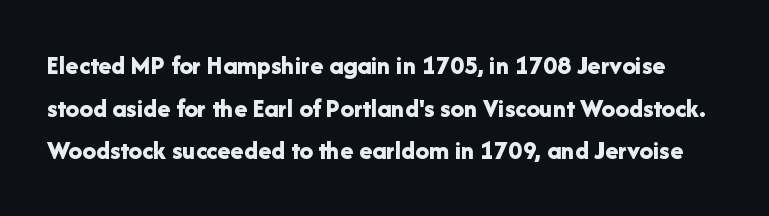
Q: Is the text bold? A: Yes.
Q: Is the text italic (slanted)? A: No, it is upright.
Q: Is the text underlined? A: No.
Q: Is the spacing between letters normal or unusually wide? A: Normal.
Q: Is the spacing between lines tight, normal or loose? A: Normal.
